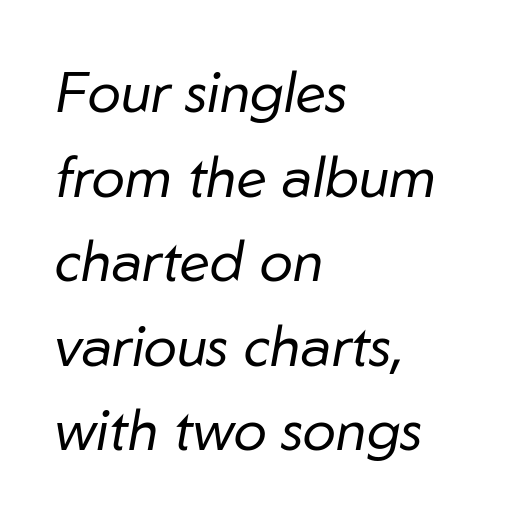
The image shows 56 px regular-weight type, italic (leaning right); set left-aligned, normal line spacing (1.51x), normal letter spacing, not underlined; low stroke contrast and a medium x-height.
